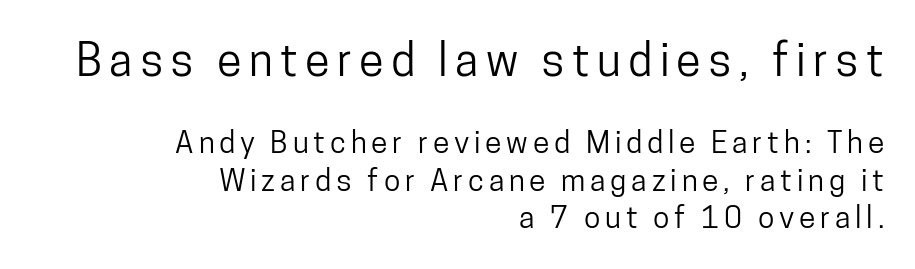
Summary of vertical rhythm: regular, with standard interline spacing. Large over small — that's the arrangement of the two blocks here. The space beneath each line is pristine and unruled. In terms of posture, this sample is upright. The text block is weighted toward the right margin, trailing off unevenly leftward. Spacing verdict: proportional, widths tailored to each character.
